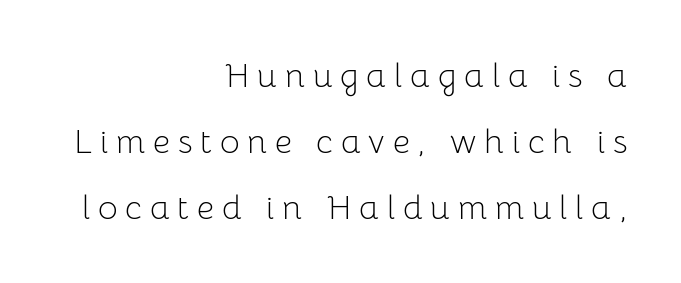
Q: Is the text bold? A: No.
Q: Is the text italic (slanted)? A: No, it is upright.
Q: Is the typeface a serif or a sans-serif typeface? A: Sans-serif.
Q: Is the text underlined? A: No.
Q: How is the paragraph aligned? A: Right-aligned.
Q: Is the spacing between letters normal or unusually wide? A: Unusually wide.
Q: Is the spacing between lines tight, normal or loose? A: Loose.
Q: Width (condensed, normal, or wide)? A: Normal.
Q: Stroke contrast? A: Low.
Q: x-height? A: Medium.
Q: Monospaced? A: No.
